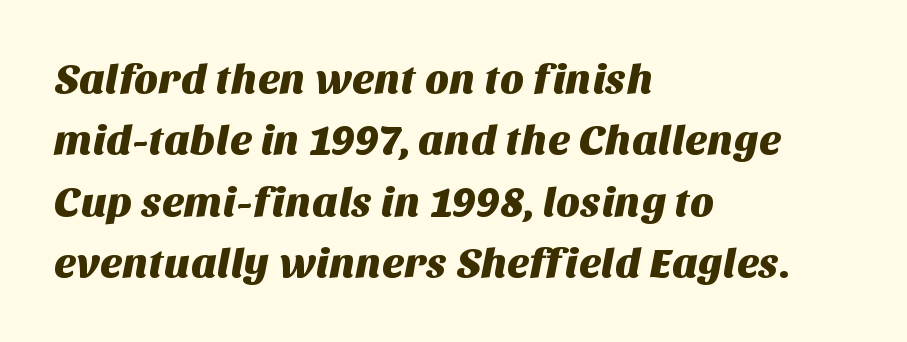
Think of a printed novel: that variable character pitch is what you see here. There is no visible air inserted between adjacent glyphs. These lines stack with their left ends in a neat column. In terms of leading, this rendering sits right in the middle.
